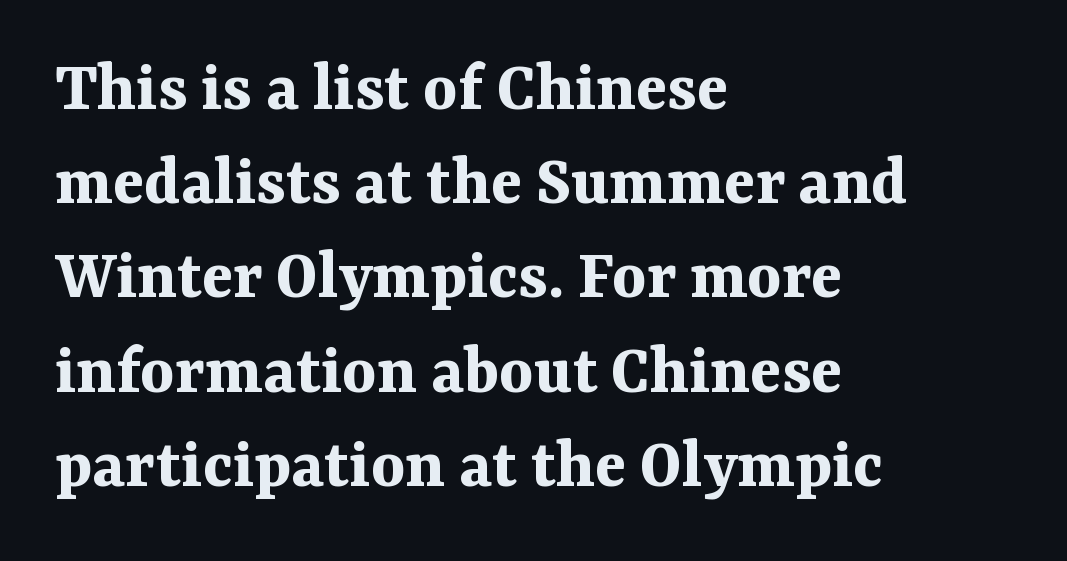
The rendering keeps characters at their native spacing. The lettering holds an erect, upright posture throughout. Note: serifs present on the glyphs. Alignment: flush left. The string is rendered with underlining switched off.
